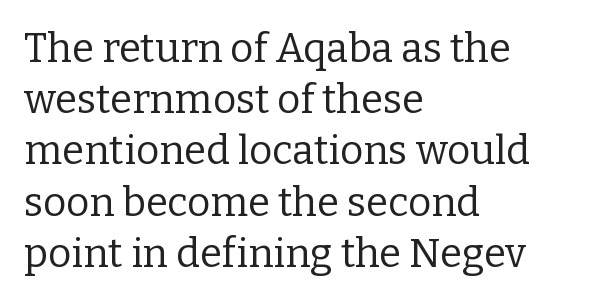
{"serif": "yes", "italic": "no", "bold": "no", "weight": "regular", "width": "normal", "stroke_contrast": "low", "x_height": "medium", "monospaced": "no", "underline": "no", "align": "left", "line_spacing": "normal", "line_spacing_ratio": 1.28, "letter_spacing": "normal", "letter_spacing_em": 0.0, "glyph_px": 40}
